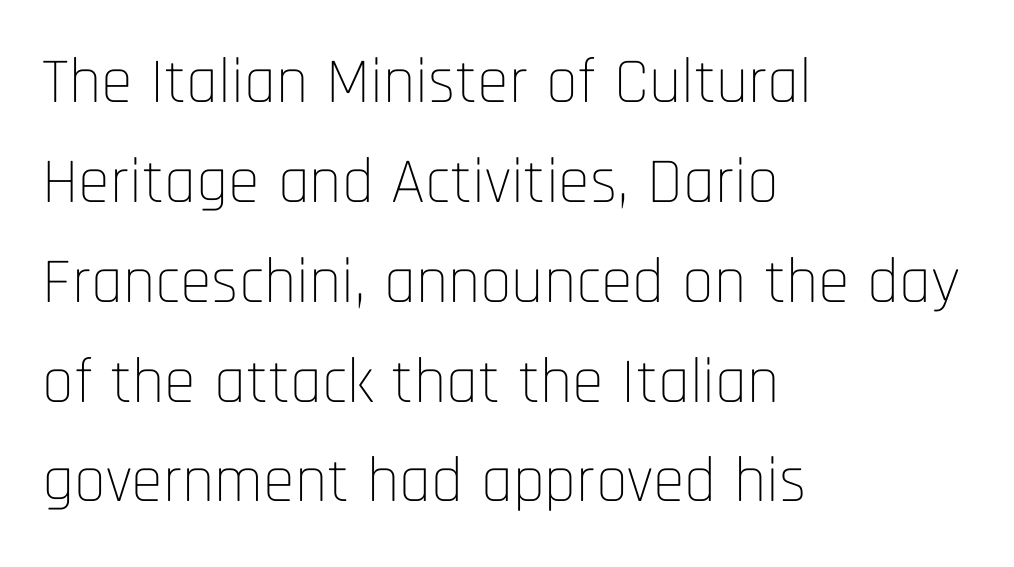
Q: Is the text bold? A: No.
Q: Is the text italic (slanted)? A: No, it is upright.
Q: Is the typeface a serif or a sans-serif typeface? A: Sans-serif.
Q: Is the text underlined? A: No.
Q: How is the paragraph aligned? A: Left-aligned.
Q: Is the spacing between letters normal or unusually wide? A: Normal.
Q: Is the spacing between lines tight, normal or loose? A: Normal.
Q: Width (condensed, normal, or wide)? A: Condensed.
Q: Stroke contrast? A: Low.
Q: x-height? A: Large.
Q: Monospaced? A: No.
